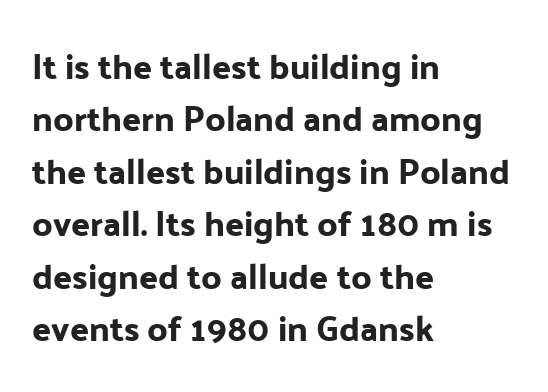
{"serif": "no", "italic": "no", "width": "normal", "stroke_contrast": "low", "x_height": "medium", "monospaced": "no", "underline": "no", "align": "left", "line_spacing": "normal", "line_spacing_ratio": 1.5, "letter_spacing": "normal", "letter_spacing_em": 0.0, "glyph_px": 35}
